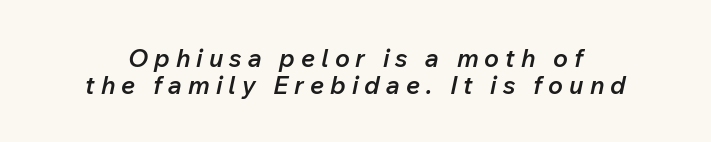
Semibold letterforms, between regular and bold. These lines were composed using italics. Notice how descenders almost collide with the ascenders below — that's tight leading. A clean baseline with only descenders dipping below it.
